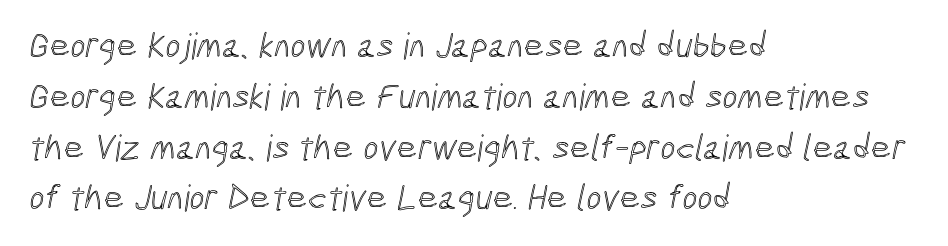
The lines sit at an ordinary, default distance from one another. The lines in this sample share a left origin and differ only in where they stop. The words here are not underlined. A typesetter would call this proportional, since set widths differ per character. A typesetter would call this zero additional tracking.
